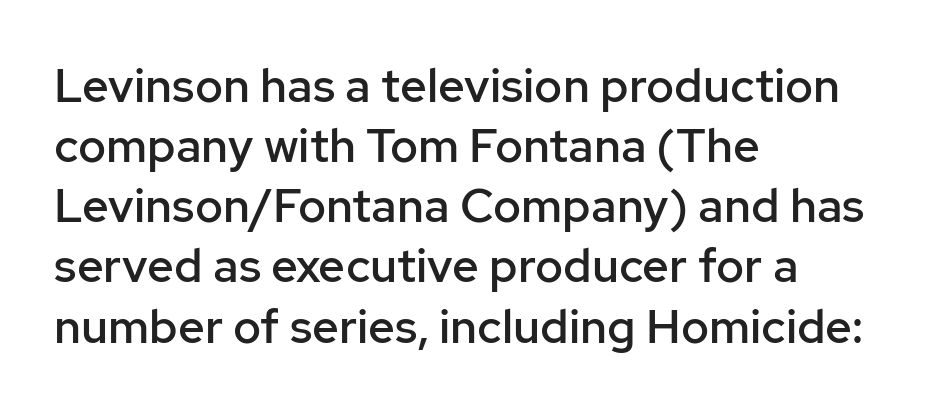
The image shows 47 px semibold sans-serif type, upright; set left-aligned, normal line spacing (1.28x), normal letter spacing, not underlined; low stroke contrast and a medium x-height.
